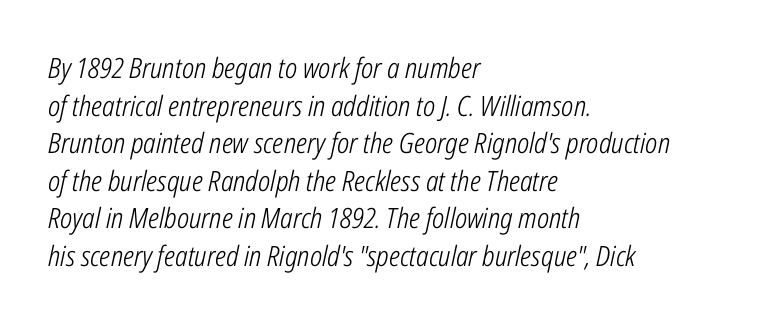
Q: Is the text bold? A: No.
Q: Is the text italic (slanted)? A: Yes, it leans right by about 12 degrees.
Q: Is the text underlined? A: No.
Q: How is the paragraph aligned? A: Left-aligned.
Q: Is the spacing between letters normal or unusually wide? A: Normal.
Q: Is the spacing between lines tight, normal or loose? A: Normal.
Q: Width (condensed, normal, or wide)? A: Condensed.
Q: Stroke contrast? A: Low.
Q: x-height? A: Medium.
Q: Monospaced? A: No.
